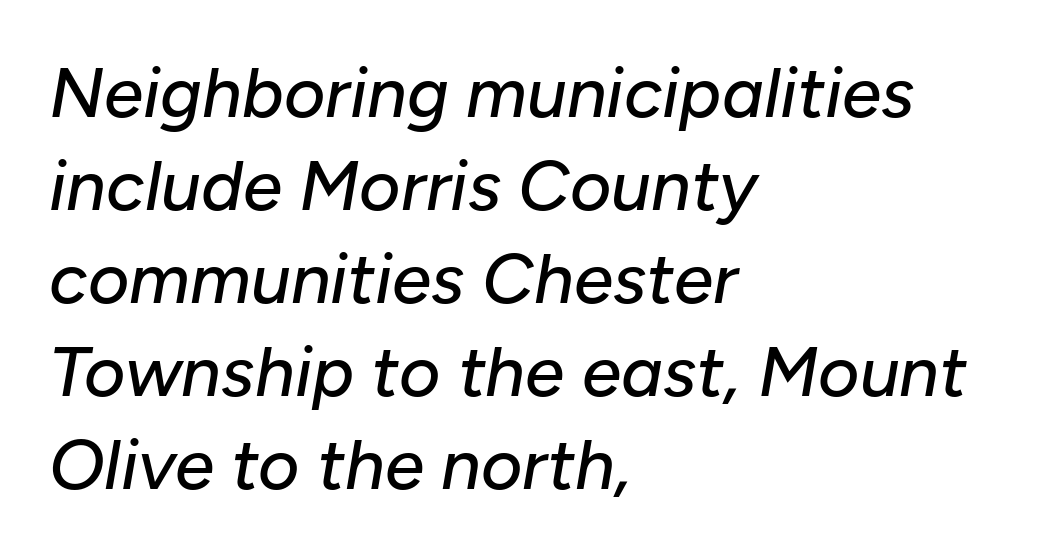
The rendering keeps characters at their native spacing. The passage shown is not underscored anywhere. The specimen reads as italic at a glance. All the whitespace from short lines collects on the right.
